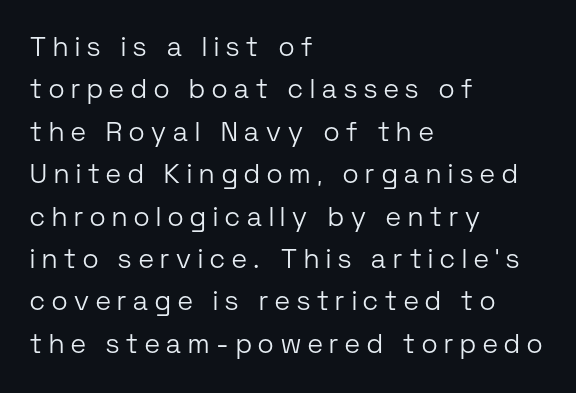
Q: Is the text bold? A: No.
Q: Is the text italic (slanted)? A: No, it is upright.
Q: Is the text underlined? A: No.
Q: How is the paragraph aligned? A: Left-aligned.
Q: Is the spacing between letters normal or unusually wide? A: Unusually wide.
Q: Is the spacing between lines tight, normal or loose? A: Normal.
